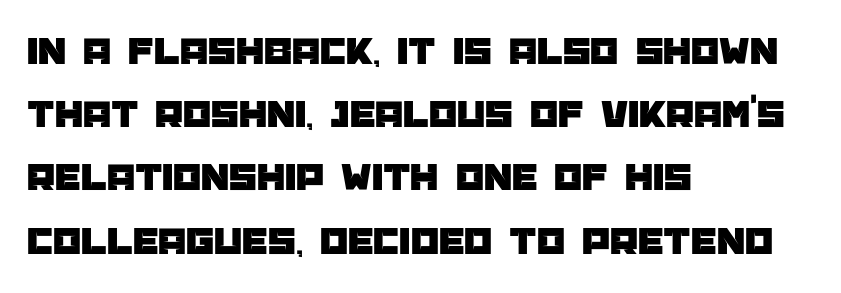
The image shows 40 px sans-serif type, upright; set left-aligned, normal line spacing (1.58x), normal letter spacing, not underlined; low stroke contrast and a large x-height.
